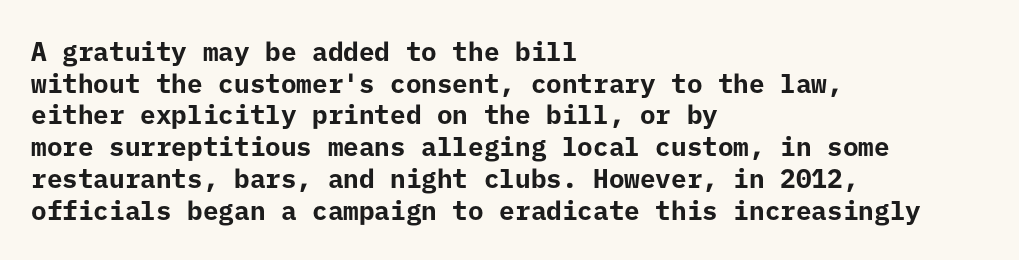
I'd describe the lettering as bold — thick and assertive. Words appear dense and cohesive because spacing is normal. Reading down the block, your eye returns to a fixed left position each line. The lettering holds an erect, upright posture throughout. Descender tails drop into unmarked territory.
